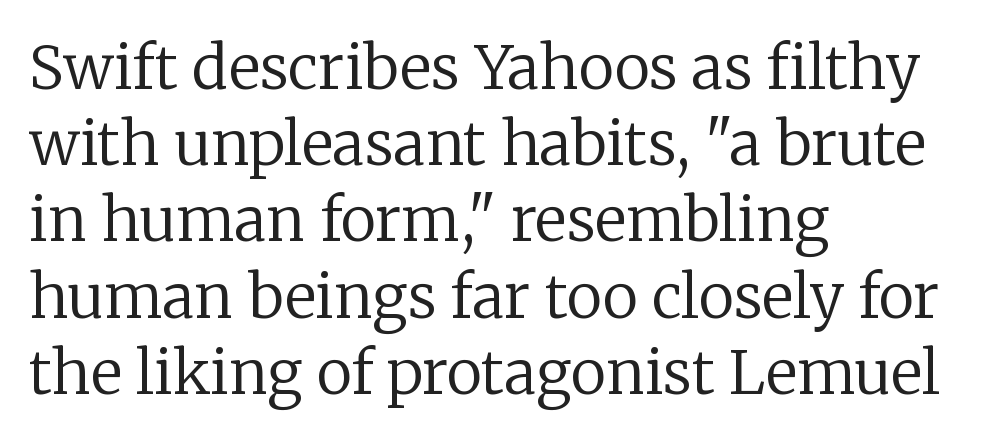
This sample is left-justified, so line endings fall wherever the words run out. Has an underline been added? It has not. Interline gaps are of average width in this sample. Do the letters lean? They stand straight. The letters advance in unequal steps, a hallmark of proportional type.
